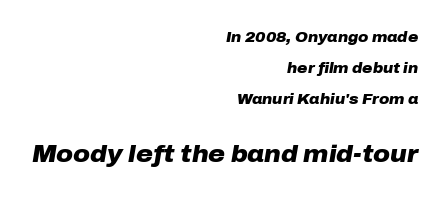
Scale increases going downward across the two blocks. The space between consecutive lines is lavish. The string is rendered with underlining switched off. What weight is shown? A full bold with thick strokes. It's the slanting kind of type. Spacing between characters is what you'd get straight out of the box.
